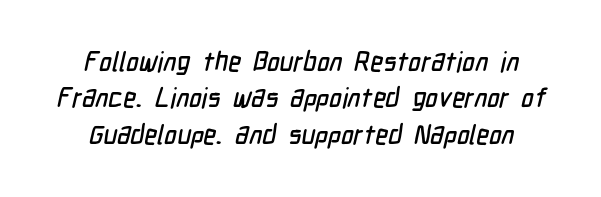
Q: Is the text underlined? A: No.
Q: Is the spacing between letters normal or unusually wide? A: Normal.
Q: Is the spacing between lines tight, normal or loose? A: Normal.
